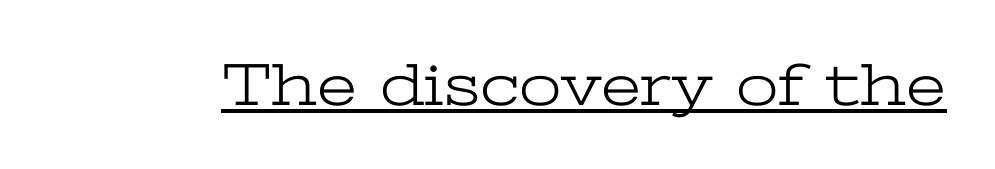
Varying glyph widths throughout — classic text-font behaviour. The rendering keeps characters at their native spacing. Every word sits above its own underline. The typography opts for an upright posture over an oblique one. The strokes carry an ordinary text weight at most. A typesetter would label this face a serif.
